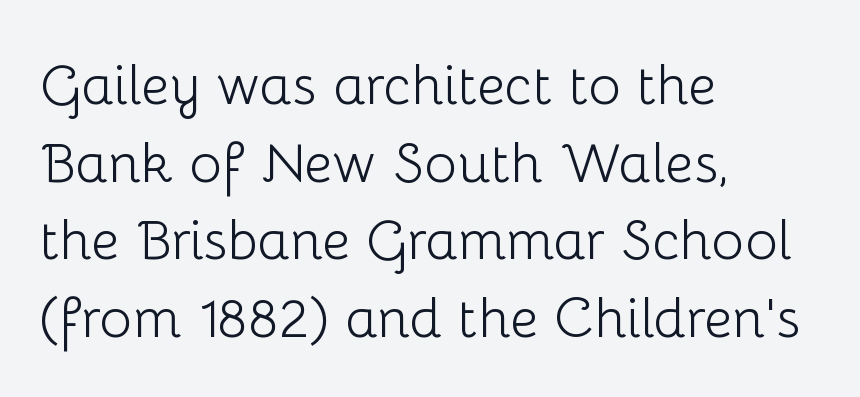
The image shows 55 px light sans-serif type, upright; set left-aligned, normal line spacing (1.41x), normal letter spacing, not underlined; low stroke contrast and a medium x-height.
